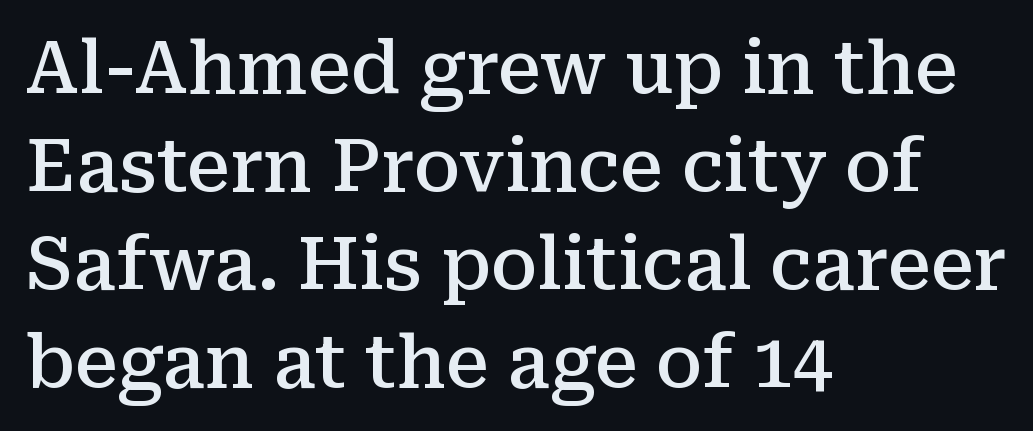
The image shows 72 px semibold serif type, upright; set left-aligned, normal line spacing (1.36x), normal letter spacing, not underlined; medium stroke contrast and a medium x-height.
